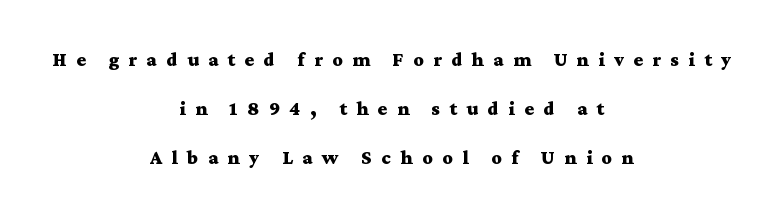
Q: Is the text bold? A: Yes.
Q: Is the text italic (slanted)? A: No, it is upright.
Q: Is the text underlined? A: No.
Q: How is the paragraph aligned? A: Centered.
Q: Is the spacing between letters normal or unusually wide? A: Unusually wide.
Q: Is the spacing between lines tight, normal or loose? A: Loose.
